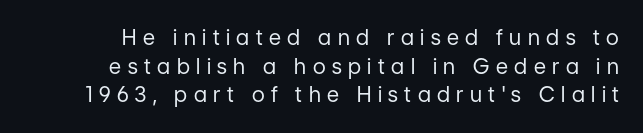
Q: Is the text bold? A: No.
Q: Is the text italic (slanted)? A: No, it is upright.
Q: Is the text underlined? A: No.
Q: Is the spacing between letters normal or unusually wide? A: Unusually wide.
Q: Is the spacing between lines tight, normal or loose? A: Normal.
